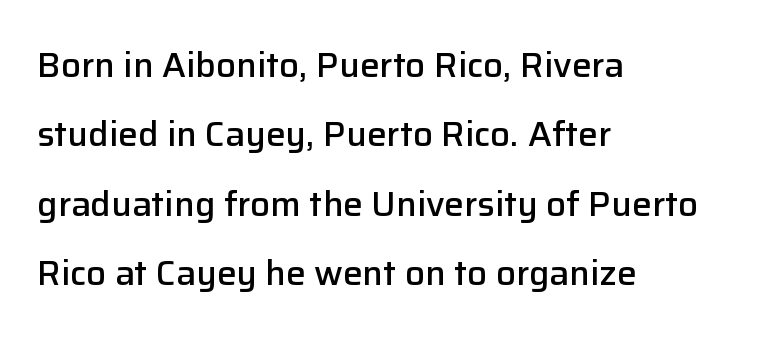
Where is the straight margin? On the left. Each letter's strokes conclude bluntly, with no projecting serifs. The space directly below the letters is spotless. How are the letters spaced? Ordinarily, with no added tracking. Ordinary non-slanted type is in use.
